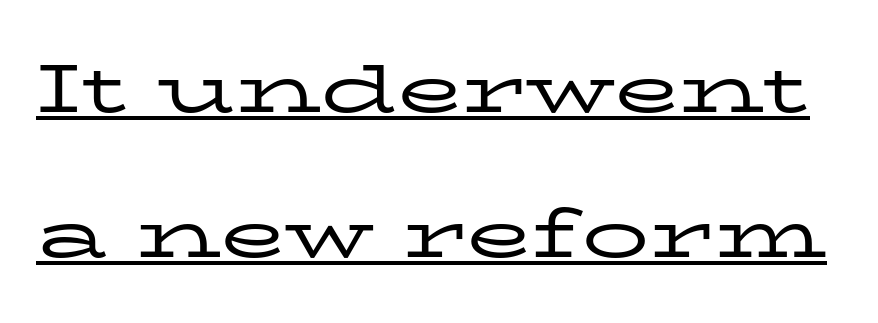
The image shows 67 px regular-weight, wide serif type, upright; set loose line spacing (2.17x), normal letter spacing, underlined; low stroke contrast and a medium x-height.
